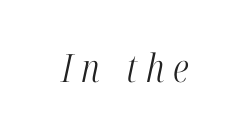
The image shows 39 px light, condensed serif type, italic (leaning right); set unusually wide letter spacing (+0.22 em), not underlined; high stroke contrast and a medium x-height.
